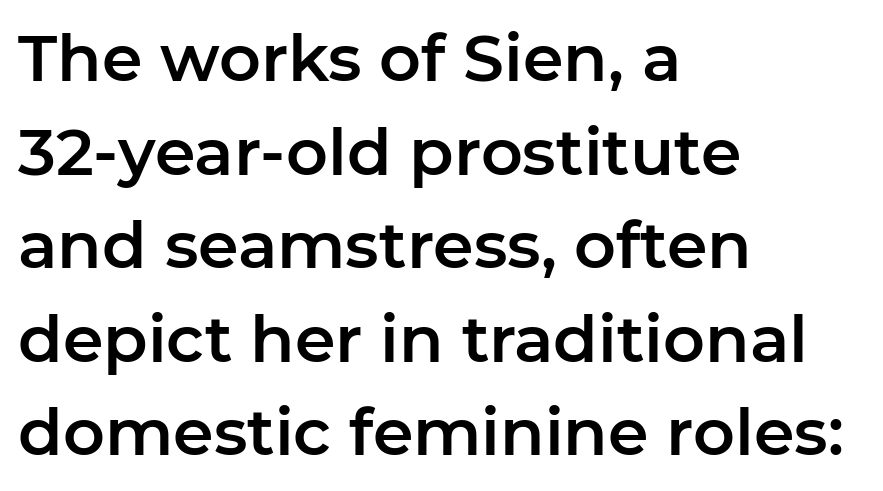
This sample has the flowing, uneven cadence of proportional lettering. Does the copy run flush right? No — it runs flush left. The zone under the glyphs is completely vacant. Every character sits straight up, as roman type does.
